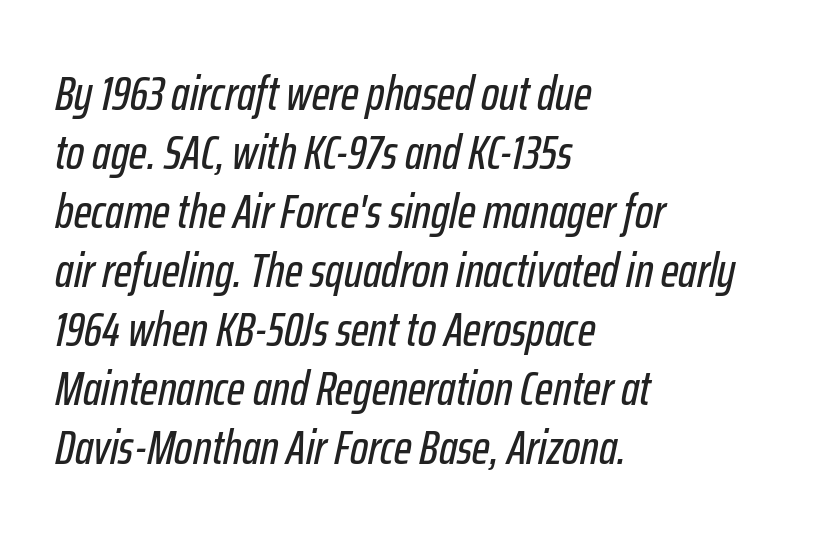
Q: Is the text italic (slanted)? A: Yes, it leans right by about 12 degrees.
Q: Is the text underlined? A: No.
Q: How is the paragraph aligned? A: Left-aligned.
Q: Is the spacing between letters normal or unusually wide? A: Normal.
Q: Width (condensed, normal, or wide)? A: Condensed.
Q: Stroke contrast? A: Low.
Q: x-height? A: Medium.
Q: Monospaced? A: No.
